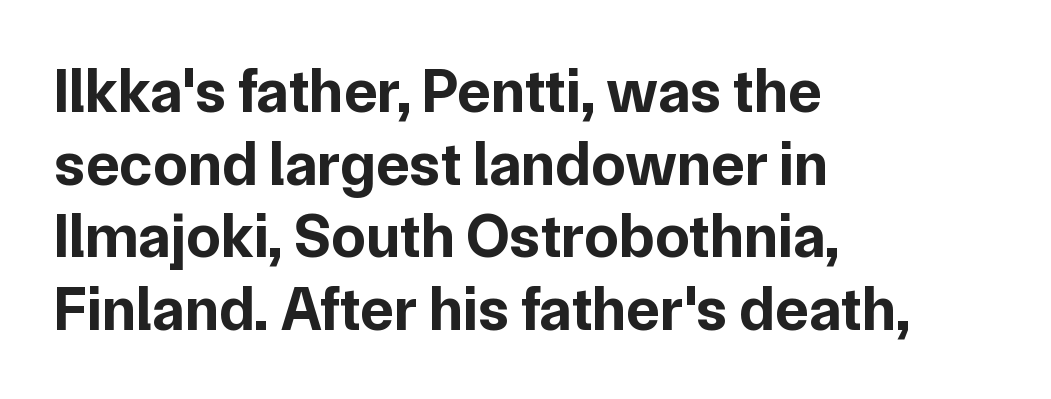
The image shows 62 px bold sans-serif type, upright; set left-aligned, line spacing 1.17x, normal letter spacing, not underlined; low stroke contrast and a medium x-height.
